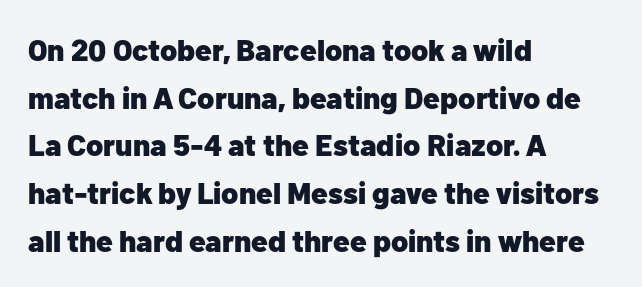
The image shows 30 px heavy sans-serif type, upright; set left-aligned, normal line spacing (1.59x), normal letter spacing, not underlined; low stroke contrast and a medium x-height.
